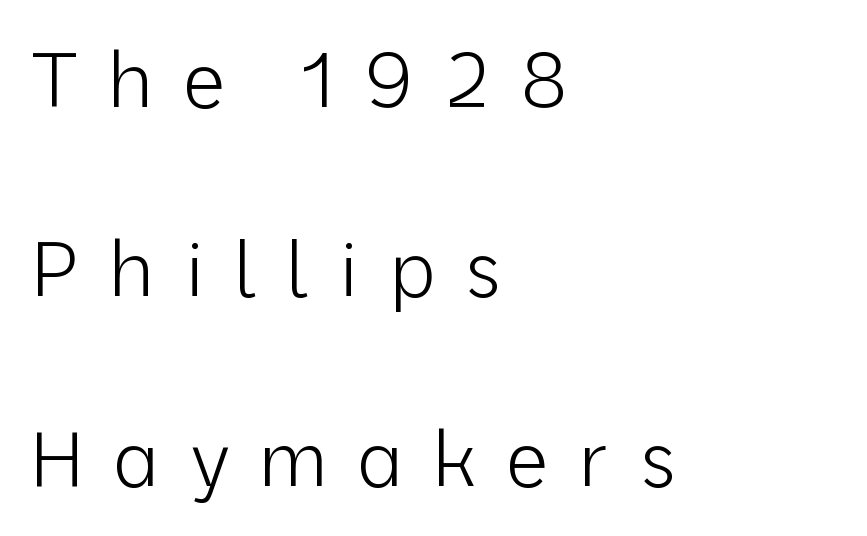
A great deal of white space separates one row of letters from the next. The letters look calm and open, with moderate or lighter stems. Is there any slant? The stems are plumb. Check under the words: just untouched page.
